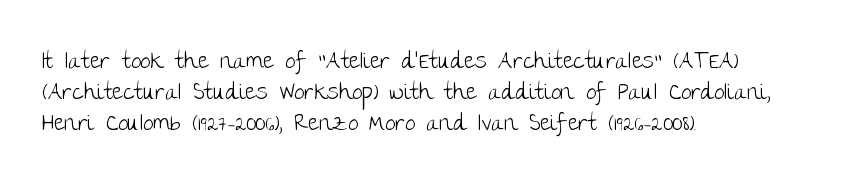
Posture: upright roman. The ragged edge is on the right, which tells us the setting is flush left. Reading down the column, the eye jumps a familiar distance to each next line. The specimen omits any rule beneath the text block's lines. The face looks like a standard text weight, possibly lighter.
